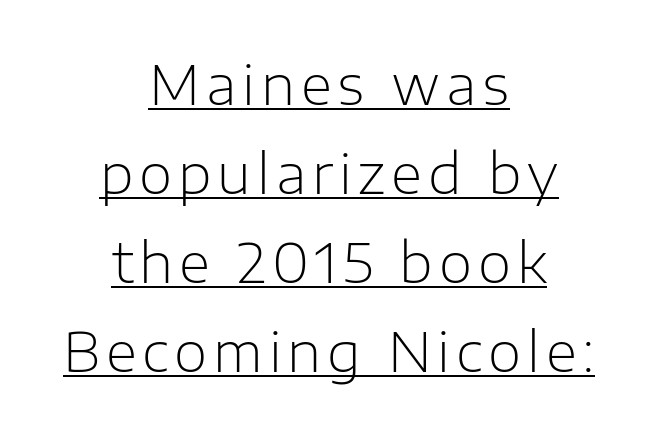
Q: Is the text bold? A: No.
Q: Is the text italic (slanted)? A: No, it is upright.
Q: Is the typeface a serif or a sans-serif typeface? A: Sans-serif.
Q: Is the text underlined? A: Yes.
Q: How is the paragraph aligned? A: Centered.
Q: Is the spacing between lines tight, normal or loose? A: Normal.
Q: Width (condensed, normal, or wide)? A: Normal.
Q: Stroke contrast? A: Low.
Q: x-height? A: Medium.
Q: Monospaced? A: No.
